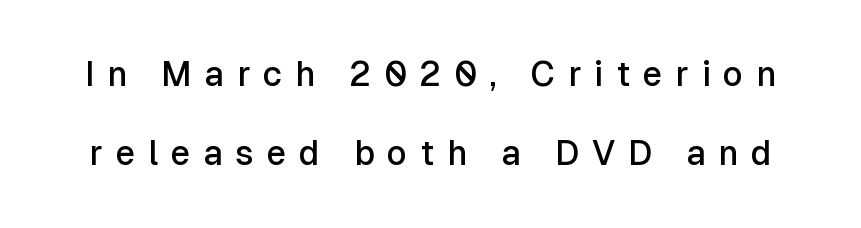
{"serif": "no", "italic": "no", "bold": "semi", "weight": "semibold", "width": "normal", "stroke_contrast": "low", "x_height": "medium", "monospaced": "no", "underline": "no", "line_spacing": "loose", "line_spacing_ratio": 2.33, "letter_spacing": "wide", "letter_spacing_em": 0.38, "glyph_px": 34}
